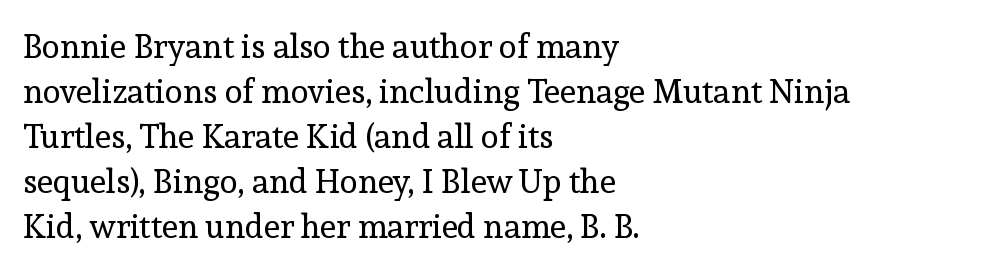
{"serif": "yes", "italic": "no", "bold": "no", "weight": "regular", "width": "normal", "x_height": "medium", "monospaced": "no", "underline": "no", "align": "left", "line_spacing": "normal", "line_spacing_ratio": 1.36, "letter_spacing": "normal", "letter_spacing_em": 0.0, "glyph_px": 33}
